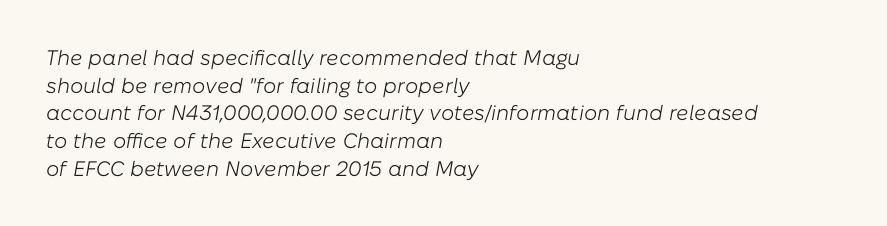
{"italic": "yes", "lean": "right", "slant_degrees": 10, "bold": "no", "underline": "no", "align": "left", "line_spacing": "normal", "line_spacing_ratio": 1.32, "letter_spacing": "normal", "letter_spacing_em": 0.0, "glyph_px": 21}
